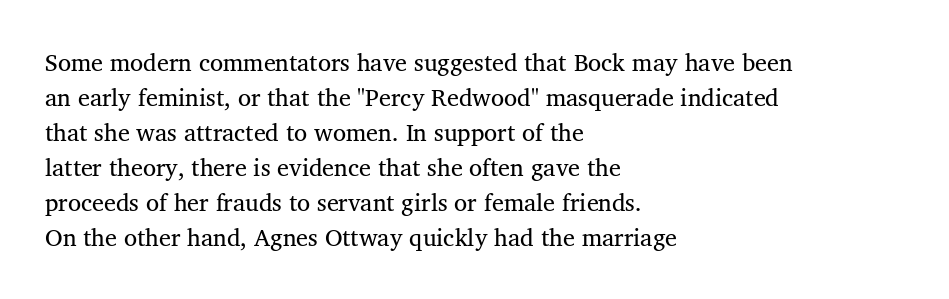
Q: Is the text bold? A: No.
Q: Is the text italic (slanted)? A: No, it is upright.
Q: Is the text underlined? A: No.
Q: How is the paragraph aligned? A: Left-aligned.
Q: Is the spacing between letters normal or unusually wide? A: Normal.
Q: Is the spacing between lines tight, normal or loose? A: Normal.
